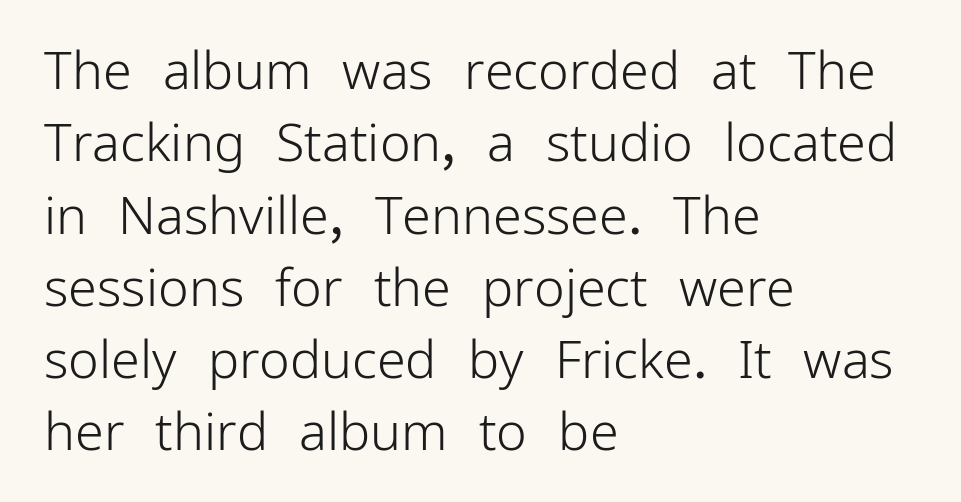
Q: Is the text bold? A: No.
Q: Is the text italic (slanted)? A: No, it is upright.
Q: Is the typeface a serif or a sans-serif typeface? A: Sans-serif.
Q: Is the text underlined? A: No.
Q: How is the paragraph aligned? A: Left-aligned.
Q: Is the spacing between letters normal or unusually wide? A: Normal.
Q: Is the spacing between lines tight, normal or loose? A: Normal.
Q: Width (condensed, normal, or wide)? A: Normal.
Q: Stroke contrast? A: Low.
Q: x-height? A: Medium.
Q: Monospaced? A: No.
